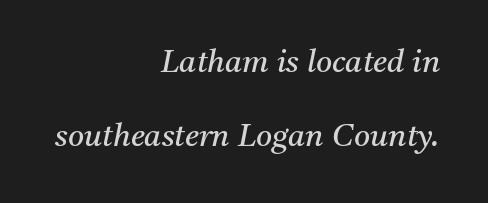
Q: Is the text bold? A: No.
Q: Is the text italic (slanted)? A: Yes, it leans right by about 11 degrees.
Q: Is the typeface a serif or a sans-serif typeface? A: Serif.
Q: Is the text underlined? A: No.
Q: How is the paragraph aligned? A: Right-aligned.
Q: Is the spacing between letters normal or unusually wide? A: Normal.
Q: Is the spacing between lines tight, normal or loose? A: Loose.
Q: Width (condensed, normal, or wide)? A: Normal.
Q: Stroke contrast? A: Medium.
Q: x-height? A: Medium.
Q: Monospaced? A: No.
